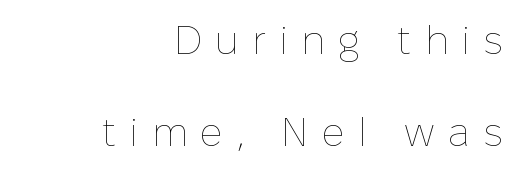
Q: Is the text bold? A: No.
Q: Is the text italic (slanted)? A: No, it is upright.
Q: Is the text underlined? A: No.
Q: How is the paragraph aligned? A: Right-aligned.
Q: Is the spacing between letters normal or unusually wide? A: Unusually wide.
Q: Is the spacing between lines tight, normal or loose? A: Loose.
Q: Width (condensed, normal, or wide)? A: Normal.
Q: Stroke contrast? A: Low.
Q: x-height? A: Medium.
Q: Monospaced? A: No.
